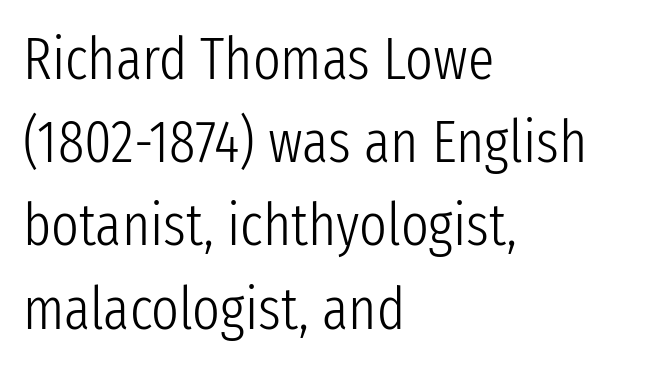
Quick note: not italic, upright. The passage shown has conventional tracking throughout. Is the block centered? No — it sits flush against the left margin. I'd call this a sans setting — the letters go barefoot.
